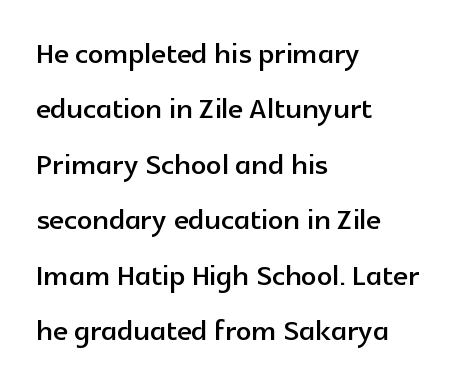
Rendered with straight, roman letterforms. Letterform terminals end flat and unadorned throughout the passage. Letter spacing: default. The paragraph shown leans on its left margin. Horizontal bands of white between lines are of average thickness.
